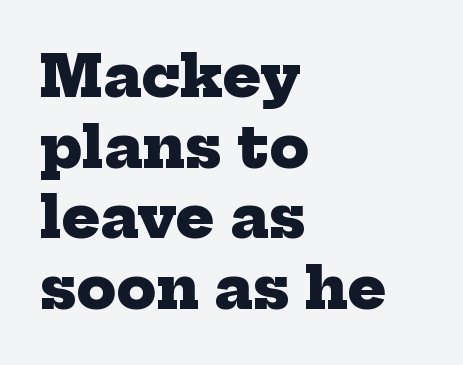
The image shows 57 px heavy serif type; set left-aligned, line spacing 1.24x, normal letter spacing, not underlined; low stroke contrast and a medium x-height.
